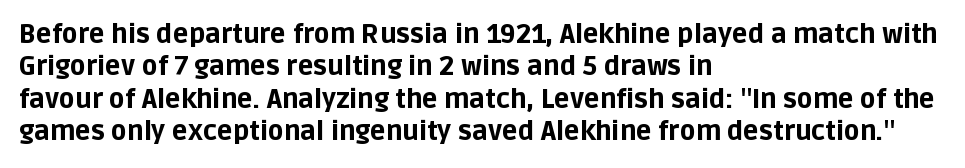
Q: Is the text bold? A: Yes.
Q: Is the text italic (slanted)? A: No, it is upright.
Q: Is the text underlined? A: No.
Q: How is the paragraph aligned? A: Left-aligned.
Q: Is the spacing between letters normal or unusually wide? A: Normal.
Q: Is the spacing between lines tight, normal or loose? A: Normal.
